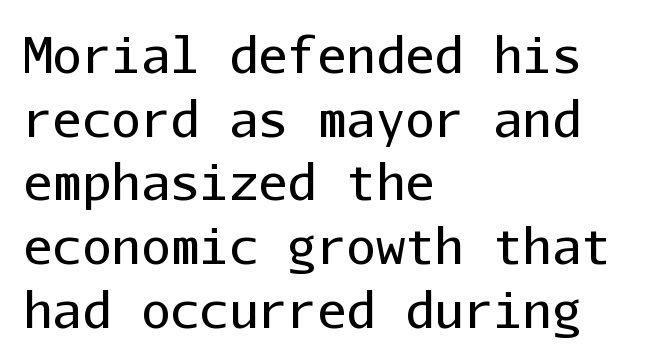
The image shows 49 px regular-weight sans-serif type, upright, monospaced; set left-aligned, normal line spacing (1.3x), normal letter spacing, not underlined; low stroke contrast and a medium x-height.
